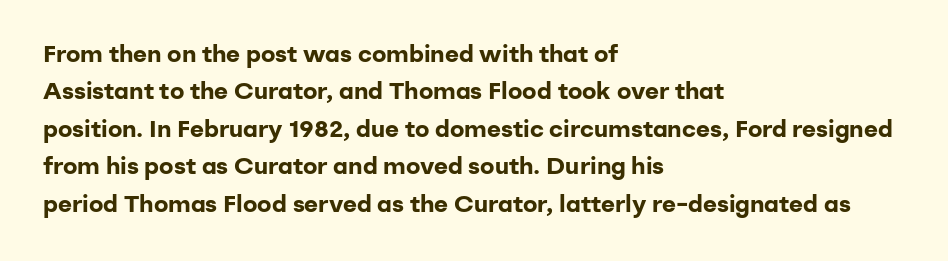
Underline: absent. Strokes here are thick enough to call this a true bold. This block has exactly the height ordinary leading produces. Standard letterfit; no display-style spreading of the glyphs. The lines are quadded left.
